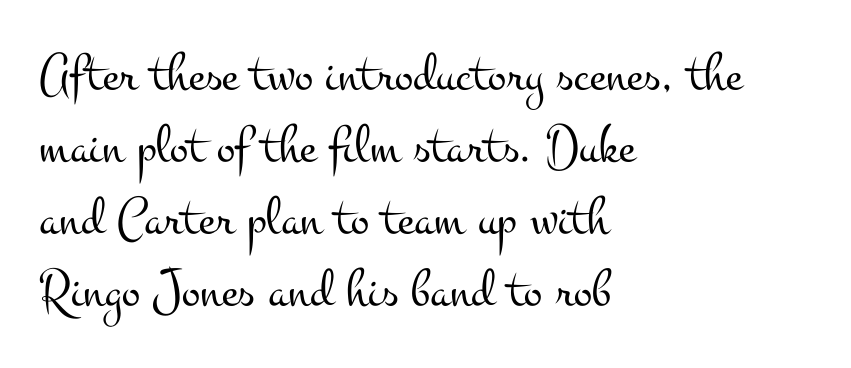
No letter is thick-stroked: the sample isn't bold. The rows are spaced the way most documents space them. The paragraph shown leans on its left margin.
